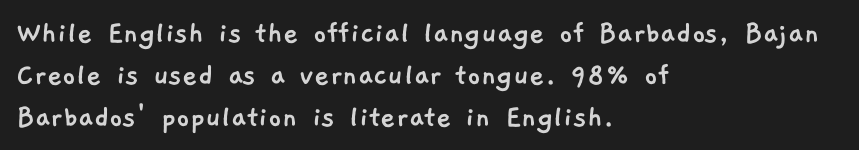
{"serif": "no", "width": "normal", "stroke_contrast": "low", "x_height": "medium", "monospaced": "no", "underline": "no", "align": "left", "line_spacing": "normal", "line_spacing_ratio": 1.27, "letter_spacing": "normal", "letter_spacing_em": 0.0, "glyph_px": 33}
